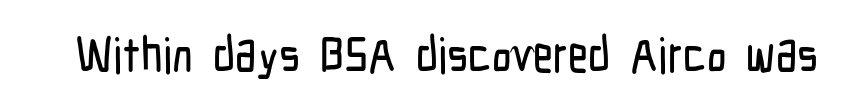
The line texture is even and compact thanks to regular tracking. When letters stand straight like this, we call the style roman or upright. A typesetter would label this face a sans. The letters advance in unequal steps, a hallmark of proportional type.
